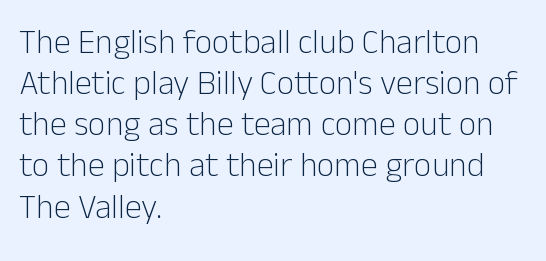
Serifs: no, the terminals of the letterforms are clean. The glyphs are unaccompanied by any horizontal stroke below them. The paragraph has a hard left edge and a soft right edge. Upright lettering throughout. These glyphs show unthickened strokes, regular width or finer.
